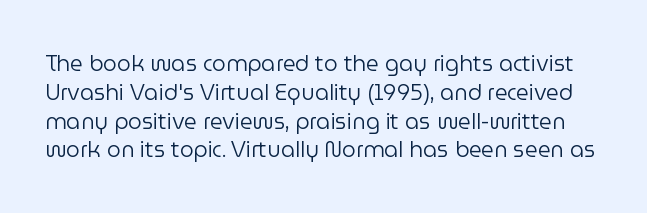
Nobody touched the tracking dial on this one. The face looks like a standard text weight, possibly lighter. Nobody drew a line under any word here. Reading down the column, the eye jumps a familiar distance to each next line. The letters stand upright; this is a roman face.
